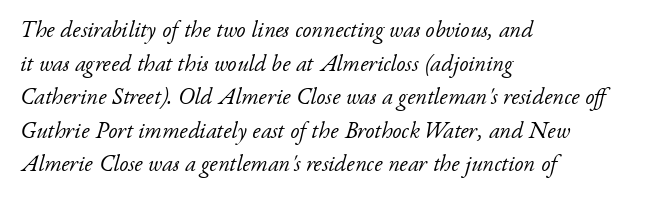
Is the type slanted? Yes — the strokes lean at a clear angle. Visually the block forms a straight wall on the left and a jagged coastline on the right. These lines sit exactly where default settings would place them. The letters sit at their default tracking, neither squeezed nor spread. Stems here are at most as thick as an everyday book face.
